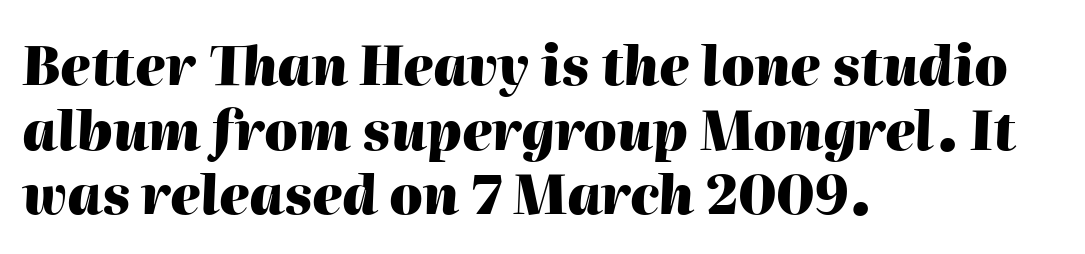
The image shows 53 px heavy type, italic (leaning right); set left-aligned, line spacing 1.22x, normal letter spacing, not underlined; high stroke contrast and a medium x-height.
